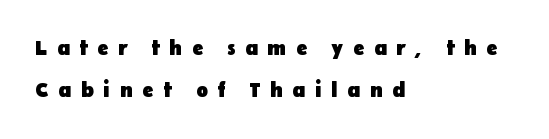
The image shows 21 px bold type, upright; set left-aligned, loose line spacing (2.0x), unusually wide letter spacing (+0.45 em), not underlined.
